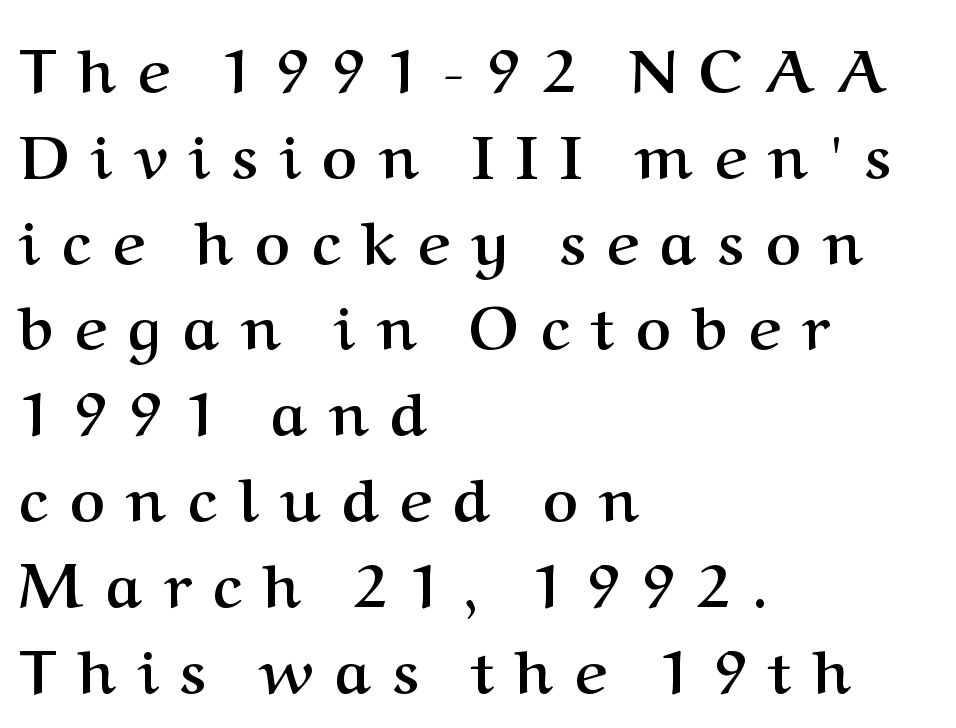
The gap between lines stays unmarked. The letters stand straight up with perfectly vertical stems. The lines sit at an ordinary, default distance from one another. Small tapered or slab feet sit at the stroke ends, so this counts as serif. Tracking here is generous; glyphs stand well apart from one another. The face used here is proportionally spaced, like ordinary book or web type.
